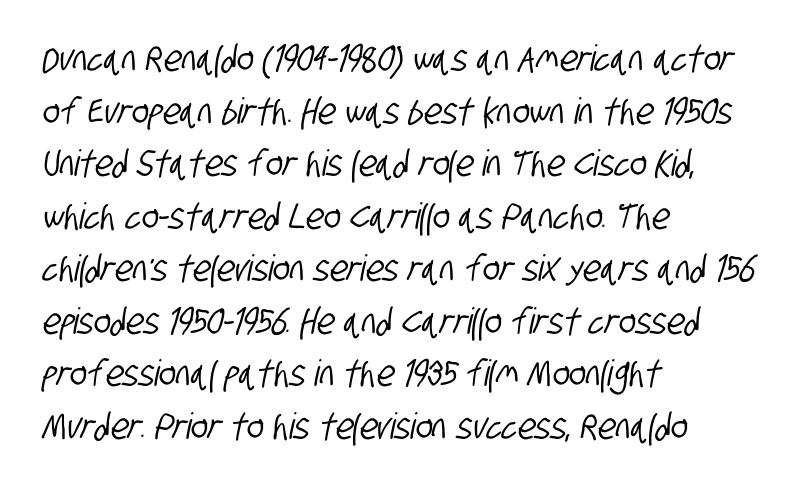
Note the varied advance widths — an 'i' is clearly narrower than an 'm'. Summary of vertical rhythm: regular, with standard interline spacing. Is the letter spacing exaggerated? No — it looks like the ordinary default. The lines are quadded left.
